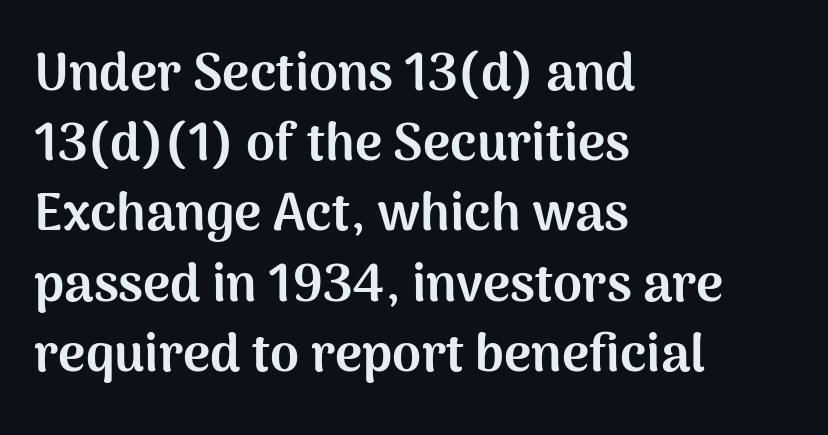
Ascenders rise straight up at ninety degrees. In terms of letterspacing, this is plain default setting. The string is rendered with underlining switched off. Each letter keeps its own natural width here, so spacing adapts to shape. A classic flush-left, rag-right setting is used for this passage. The rows are spaced the way most documents space them.
